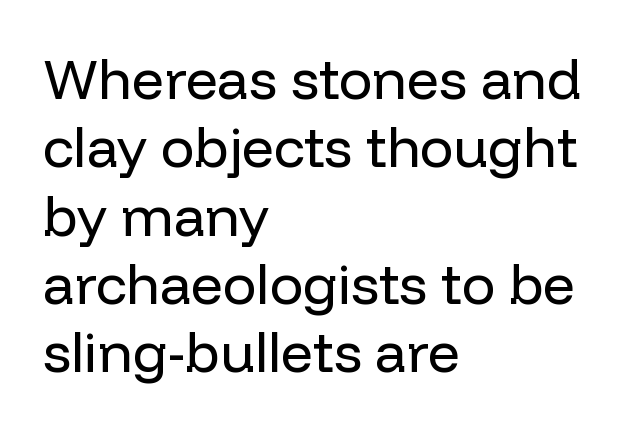
The image shows 56 px regular-weight sans-serif type, upright; set left-aligned, line spacing 1.22x, normal letter spacing, not underlined; low stroke contrast and a medium x-height.
